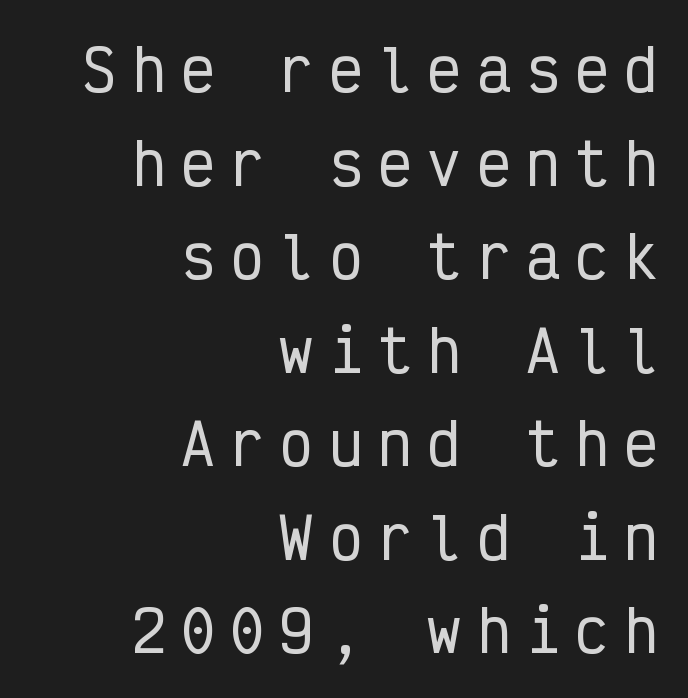
The lines are quadded right. Tracking here is generous; glyphs stand well apart from one another. A roman cut, with each character standing at attention. You could count columns in this text — the font is strictly monospaced.
